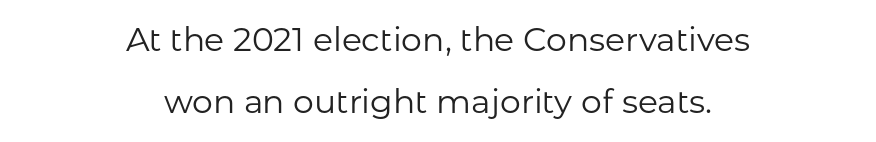
{"serif": "no", "italic": "no", "bold": "no", "weight": "regular", "width": "normal", "stroke_contrast": "low", "x_height": "medium", "monospaced": "no", "underline": "no", "align": "center", "line_spacing_ratio": 1.88, "letter_spacing": "normal", "letter_spacing_em": 0.0, "glyph_px": 33}
